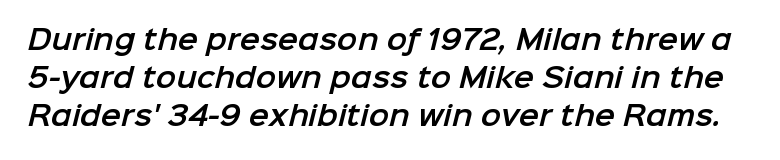
The glyphs are unaccompanied by any horizontal stroke below them. You could call the tracking neutral — neither tight nor loose. The vertical gap from one line to the next is medium.
